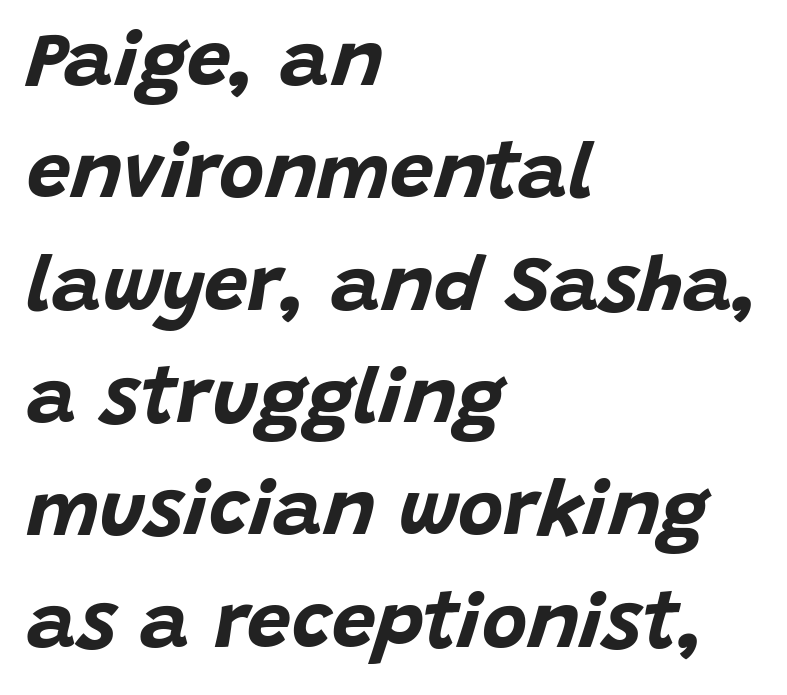
{"italic": "yes", "lean": "right", "slant_degrees": 15, "bold": "yes", "weight": "bold", "width": "normal", "stroke_contrast": "low", "x_height": "large", "monospaced": "no", "underline": "no", "align": "left", "line_spacing": "normal", "line_spacing_ratio": 1.44, "letter_spacing": "normal", "letter_spacing_em": 0.0, "glyph_px": 78}
